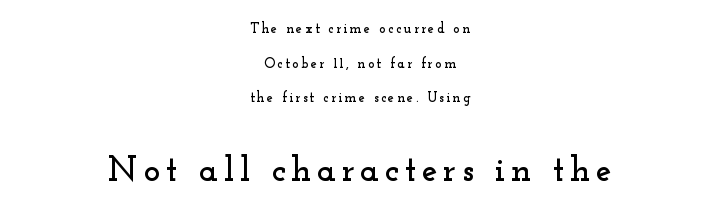
The image shows 35 px wide serif type, upright; set centered, loose line spacing (2.48x), not underlined; the second (bottom) block is 2.5x larger; low stroke contrast and a small x-height.
